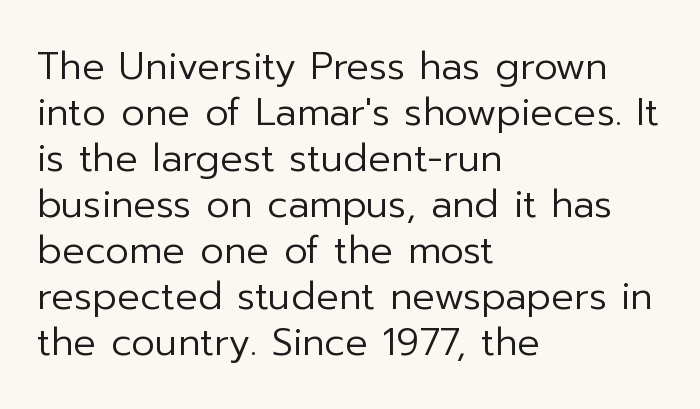
The image shows 38 px regular-weight sans-serif type, upright; set left-aligned, line spacing 1.21x, normal letter spacing, not underlined; low stroke contrast and a medium x-height.
